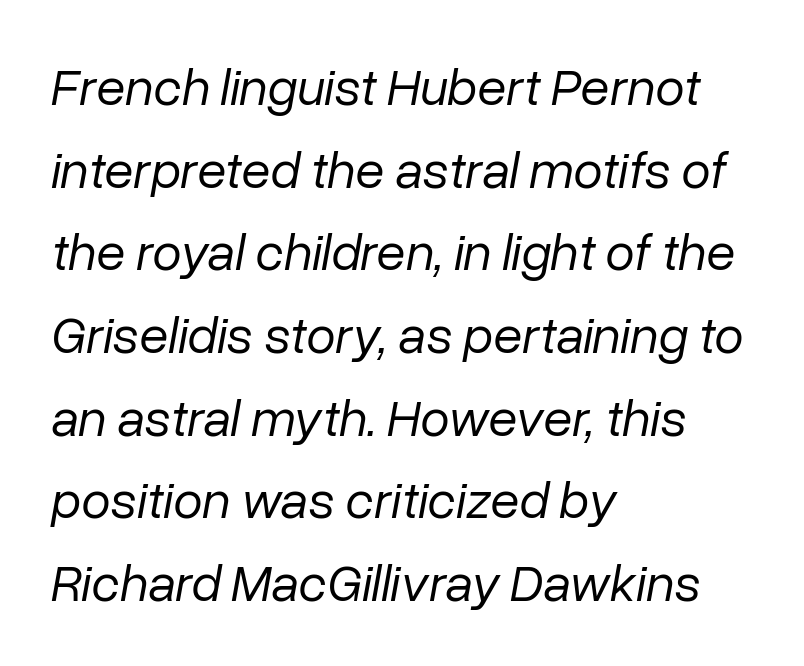
Short note: letters normally spaced. Note the varied advance widths — an 'i' is clearly narrower than an 'm'. The glyphs are unaccompanied by any horizontal stroke below them. A typesetter would call this leading conventional body-copy spacing.
